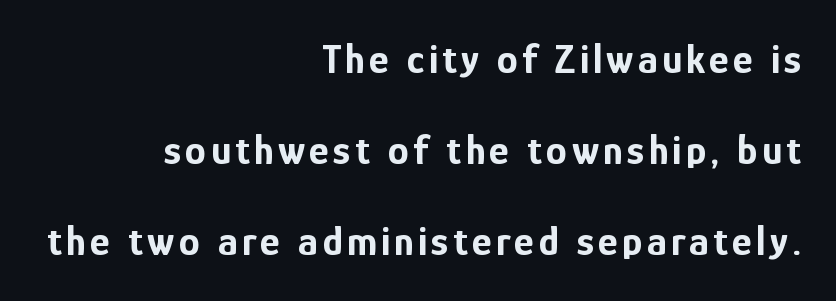
{"serif": "no", "italic": "no", "bold": "yes", "weight": "bold", "width": "condensed", "stroke_contrast": "low", "x_height": "medium", "monospaced": "no", "underline": "no", "align": "right", "line_spacing": "loose", "line_spacing_ratio": 2.17, "glyph_px": 42}
